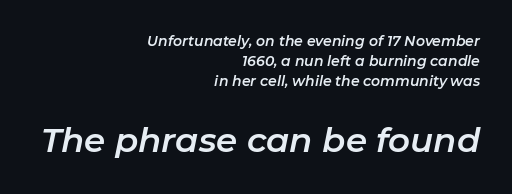
The image shows 34 px text type, italic (leaning right); set right-aligned, normal line spacing (1.43x), normal letter spacing, not underlined; the second (bottom) block is 2.43x larger; low stroke contrast and a medium x-height.
